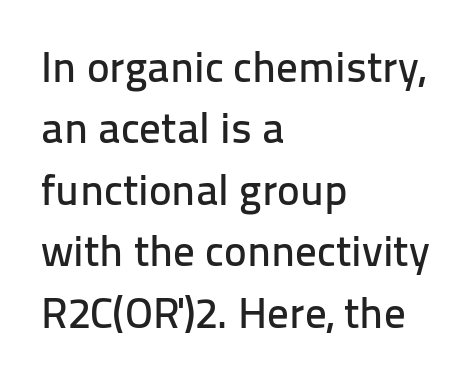
The image shows 43 px sans-serif type, upright; set left-aligned, normal line spacing (1.43x), normal letter spacing, not underlined; low stroke contrast and a medium x-height.
